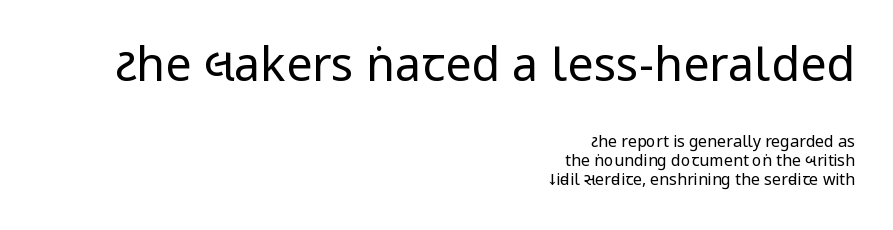
The image shows 47 px regular-weight, condensed sans-serif type, upright; set right-aligned, line spacing 1.19x, normal letter spacing, not underlined; the first (top) block is 2.94x larger; low stroke contrast.
